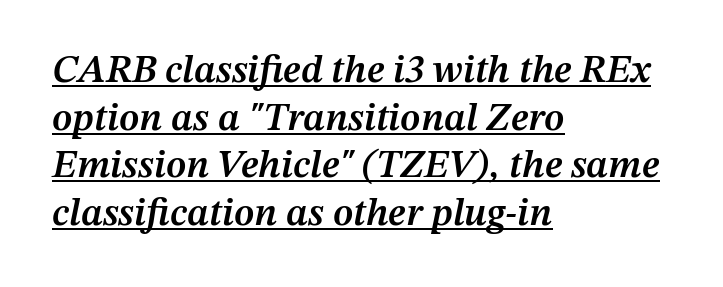
{"italic": "yes", "lean": "right", "slant_degrees": 12, "bold": "semi", "weight": "semibold", "width": "normal", "stroke_contrast": "medium", "x_height": "medium", "monospaced": "no", "underline": "yes", "align": "left", "line_spacing_ratio": 1.22, "letter_spacing": "normal", "letter_spacing_em": 0.0, "glyph_px": 39}
